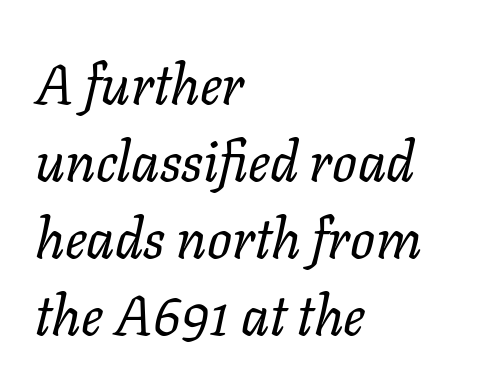
{"italic": "yes", "lean": "right", "slant_degrees": 11, "bold": "no", "weight": "regular", "width": "normal", "stroke_contrast": "low", "x_height": "medium", "monospaced": "no", "underline": "no", "align": "left", "line_spacing": "normal", "line_spacing_ratio": 1.4, "letter_spacing": "normal", "letter_spacing_em": 0.0, "glyph_px": 55}
